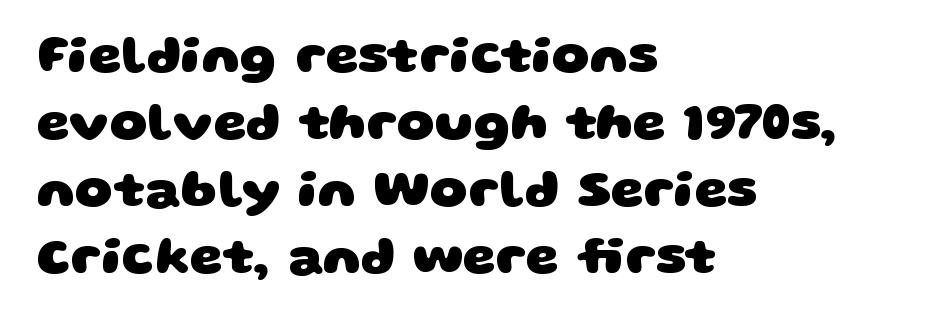
Q: Is the text bold? A: Yes.
Q: Is the typeface a serif or a sans-serif typeface? A: Sans-serif.
Q: Is the text underlined? A: No.
Q: How is the paragraph aligned? A: Left-aligned.
Q: Is the spacing between letters normal or unusually wide? A: Normal.
Q: Is the spacing between lines tight, normal or loose? A: Normal.
Q: Width (condensed, normal, or wide)? A: Wide.
Q: Stroke contrast? A: Low.
Q: x-height? A: Large.
Q: Monospaced? A: No.
